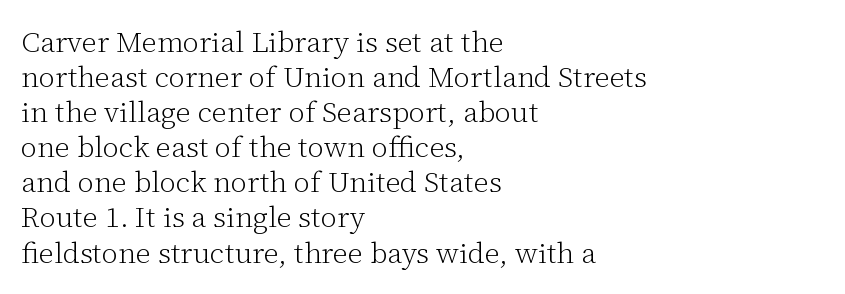
Letters rest on an invisible, unmarked baseline. This sample uses a serif face. Inter-character spacing is left at the font's built-in metrics. This sample has the flowing, uneven cadence of proportional lettering. Every stem runs plumb, perpendicular to the baseline.
